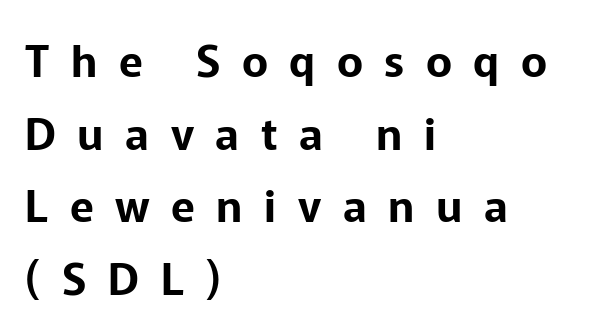
Q: Is the text italic (slanted)? A: No, it is upright.
Q: Is the typeface a serif or a sans-serif typeface? A: Sans-serif.
Q: Is the text underlined? A: No.
Q: How is the paragraph aligned? A: Left-aligned.
Q: Is the spacing between letters normal or unusually wide? A: Unusually wide.
Q: Is the spacing between lines tight, normal or loose? A: Normal.
Q: Width (condensed, normal, or wide)? A: Normal.
Q: Stroke contrast? A: Low.
Q: x-height? A: Medium.
Q: Monospaced? A: No.
